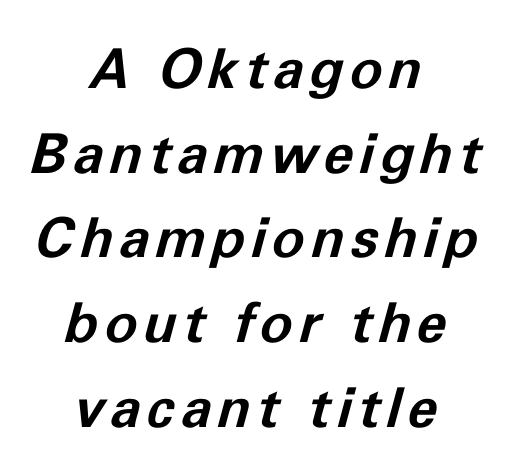
{"italic": "yes", "lean": "right", "slant_degrees": 11, "bold": "yes", "weight": "bold", "width": "normal", "stroke_contrast": "low", "x_height": "medium", "monospaced": "no", "underline": "no", "align": "center", "line_spacing": "normal", "line_spacing_ratio": 1.54, "glyph_px": 55}
